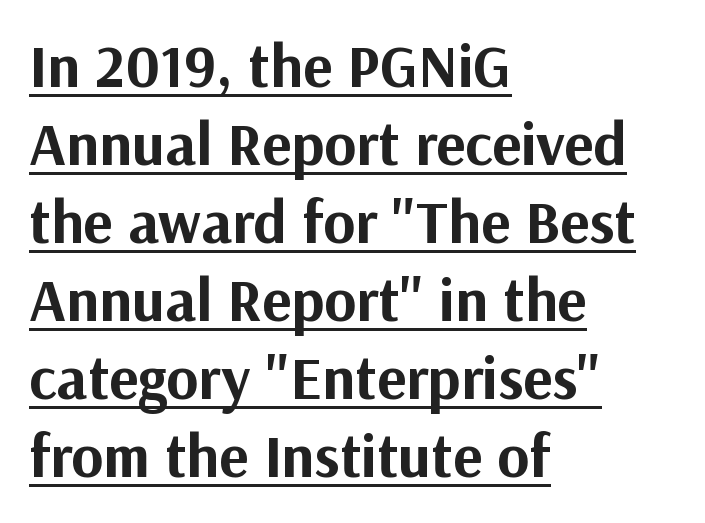
The image shows 61 px bold sans-serif type, upright; set left-aligned, normal line spacing (1.28x), normal letter spacing, underlined; medium stroke contrast and a medium x-height.
